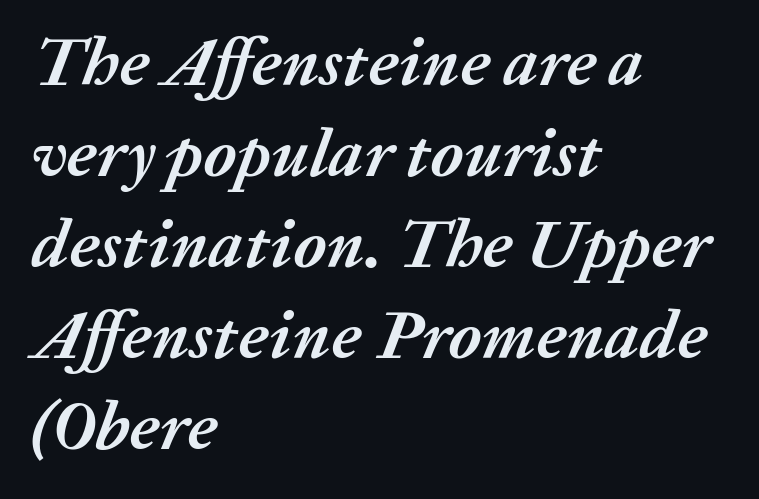
Q: Is the text bold? A: Yes.
Q: Is the text italic (slanted)? A: Yes, it leans right by about 20 degrees.
Q: Is the text underlined? A: No.
Q: How is the paragraph aligned? A: Left-aligned.
Q: Is the spacing between letters normal or unusually wide? A: Normal.
Q: Is the spacing between lines tight, normal or loose? A: Normal.
Q: Width (condensed, normal, or wide)? A: Normal.
Q: Stroke contrast? A: Medium.
Q: x-height? A: Medium.
Q: Monospaced? A: No.
